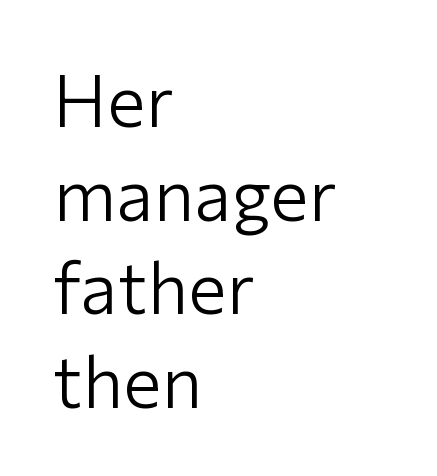
Q: Is the text bold? A: No.
Q: Is the text italic (slanted)? A: No, it is upright.
Q: Is the typeface a serif or a sans-serif typeface? A: Sans-serif.
Q: Is the text underlined? A: No.
Q: How is the paragraph aligned? A: Left-aligned.
Q: Is the spacing between letters normal or unusually wide? A: Normal.
Q: Is the spacing between lines tight, normal or loose? A: Normal.
Q: Width (condensed, normal, or wide)? A: Normal.
Q: Stroke contrast? A: Low.
Q: x-height? A: Medium.
Q: Monospaced? A: No.
